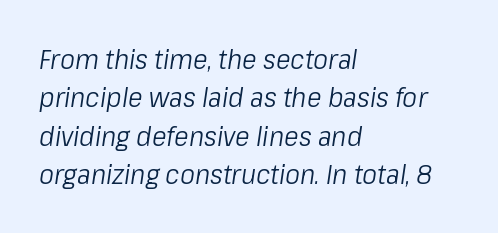
{"italic": "yes", "lean": "right", "slant_degrees": 8, "bold": "no", "weight": "light", "width": "condensed", "stroke_contrast": "low", "x_height": "medium", "monospaced": "no", "underline": "no", "align": "left", "line_spacing": "normal", "line_spacing_ratio": 1.37, "letter_spacing": "normal", "letter_spacing_em": 0.0, "glyph_px": 28}
